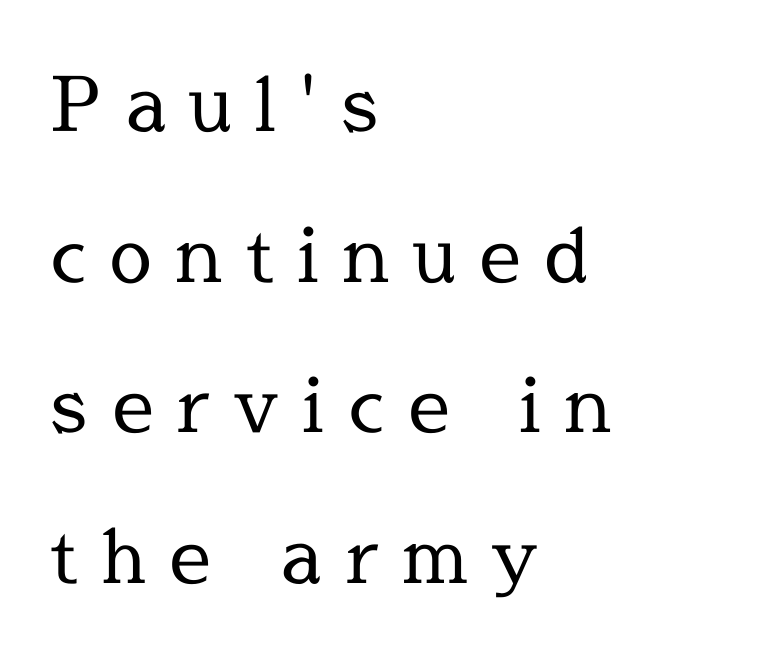
The image shows 75 px regular-weight serif type, upright; set left-aligned, loose line spacing (2.01x), unusually wide letter spacing (+0.31 em), not underlined; a medium x-height.
